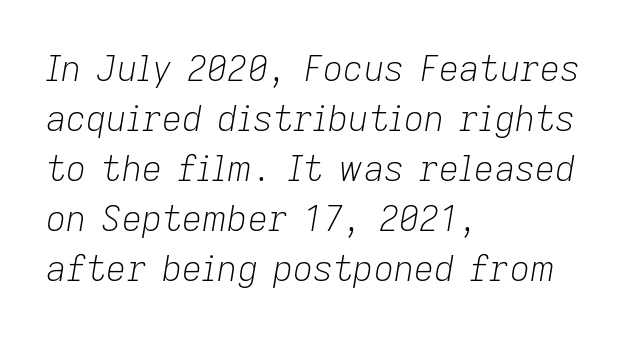
Q: Is the text bold? A: No.
Q: Is the text italic (slanted)? A: Yes, it leans right by about 9 degrees.
Q: Is the text underlined? A: No.
Q: How is the paragraph aligned? A: Left-aligned.
Q: Is the spacing between letters normal or unusually wide? A: Normal.
Q: Is the spacing between lines tight, normal or loose? A: Normal.
Q: Width (condensed, normal, or wide)? A: Normal.
Q: Stroke contrast? A: Low.
Q: x-height? A: Medium.
Q: Monospaced? A: No.
